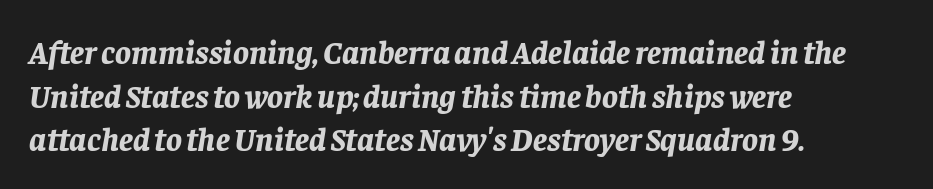
{"italic": "yes", "lean": "right", "slant_degrees": 8, "bold": "yes", "weight": "bold", "width": "normal", "stroke_contrast": "low", "x_height": "large", "monospaced": "no", "underline": "no", "align": "left", "line_spacing": "normal", "line_spacing_ratio": 1.32, "letter_spacing": "normal", "letter_spacing_em": 0.0, "glyph_px": 33}
